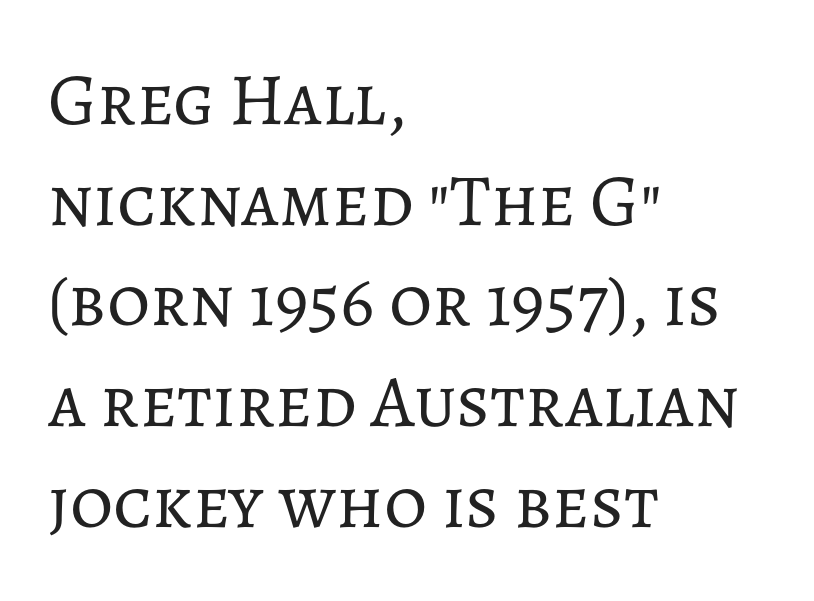
The image shows 74 px regular-weight type, upright; set left-aligned, normal line spacing (1.36x), normal letter spacing, not underlined; low stroke contrast and a medium x-height.
